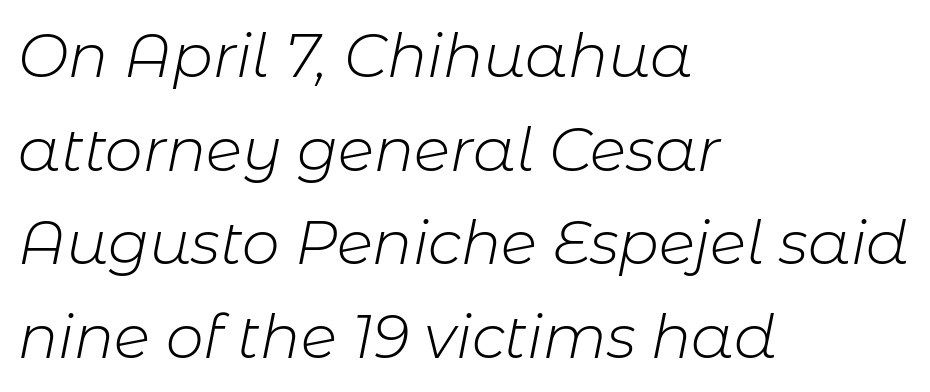
The image shows 60 px light type, italic (leaning right); set left-aligned, normal line spacing (1.56x), normal letter spacing, not underlined; low stroke contrast and a medium x-height.
